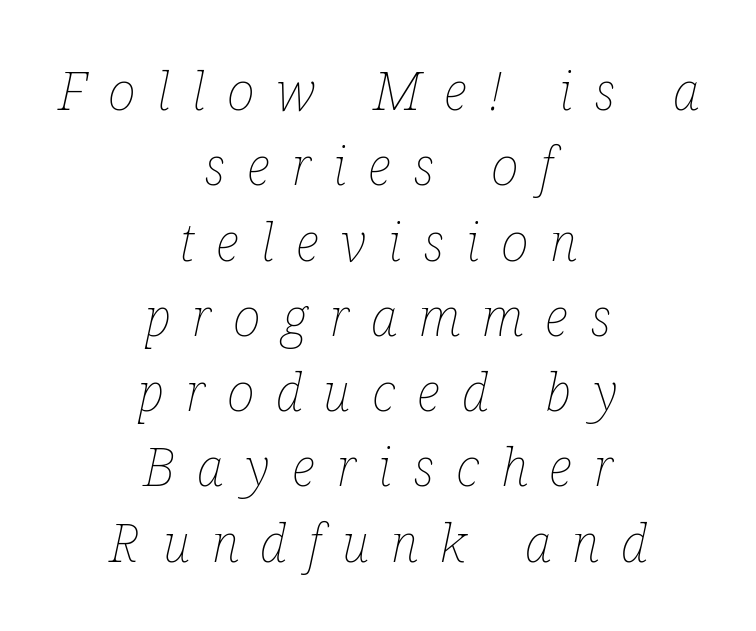
{"italic": "yes", "lean": "right", "slant_degrees": 12, "bold": "no", "weight": "thin", "width": "condensed", "stroke_contrast": "low", "x_height": "medium", "monospaced": "no", "underline": "no", "align": "center", "line_spacing": "normal", "line_spacing_ratio": 1.42, "letter_spacing": "wide", "letter_spacing_em": 0.41, "glyph_px": 53}
